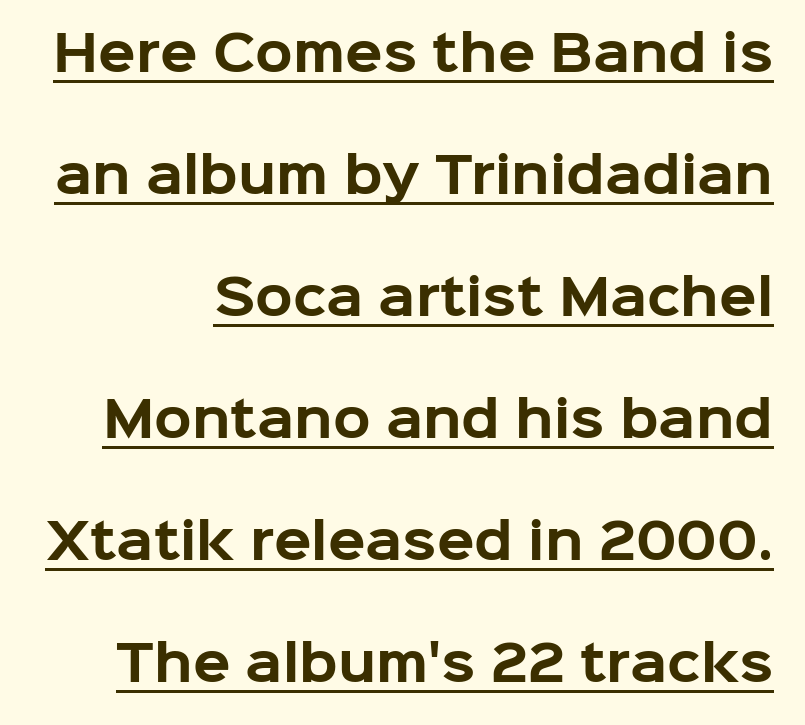
The image shows 49 px bold sans-serif type, upright; set loose line spacing (2.49x), normal letter spacing, underlined; low stroke contrast and a medium x-height.
